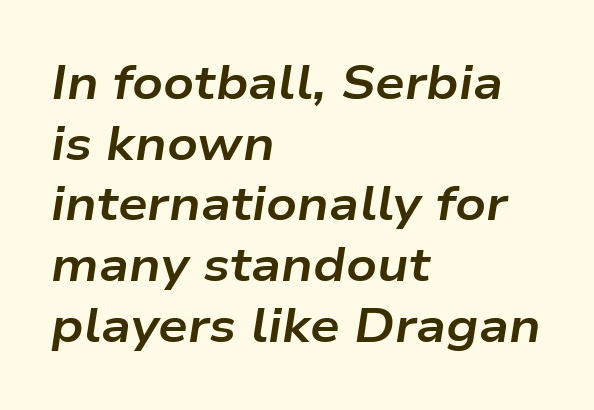
The glyphs are unaccompanied by any horizontal stroke below them. Every row of glyphs begins at an identical x-position on the left. The line texture is even and compact thanks to regular tracking. Character widths vary here, with narrow letters taking less room than wide ones. The passage shown is emphatically bold.
